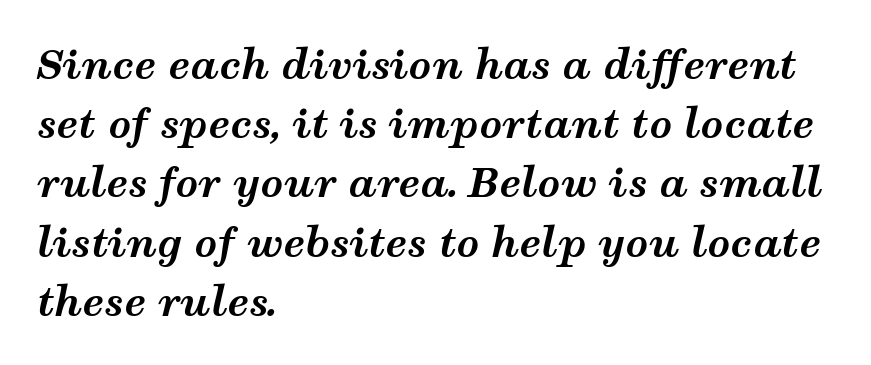
Q: Is the text bold? A: Yes.
Q: Is the text italic (slanted)? A: Yes, it leans right by about 12 degrees.
Q: Is the text underlined? A: No.
Q: How is the paragraph aligned? A: Left-aligned.
Q: Is the spacing between letters normal or unusually wide? A: Normal.
Q: Is the spacing between lines tight, normal or loose? A: Normal.
Q: Width (condensed, normal, or wide)? A: Wide.
Q: Stroke contrast? A: Medium.
Q: x-height? A: Medium.
Q: Monospaced? A: No.
